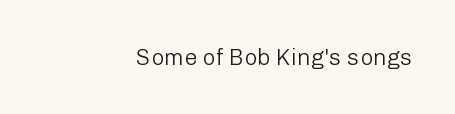
{"italic": "no", "bold": "no", "underline": "no", "align": "right", "letter_spacing": "normal", "letter_spacing_em": 0.0, "glyph_px": 23}
